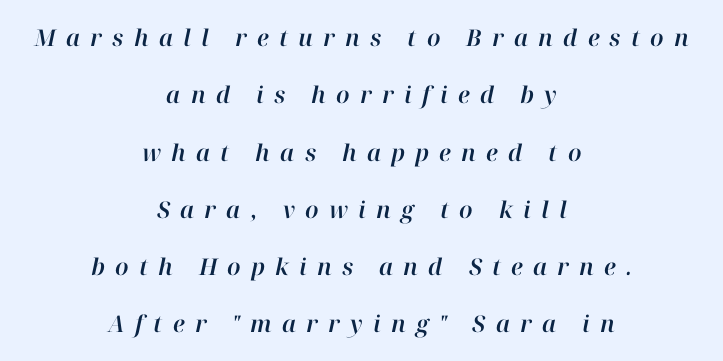
The image shows 23 px text type, italic (leaning right); set centered, loose line spacing (2.49x), unusually wide letter spacing (+0.44 em), not underlined.
